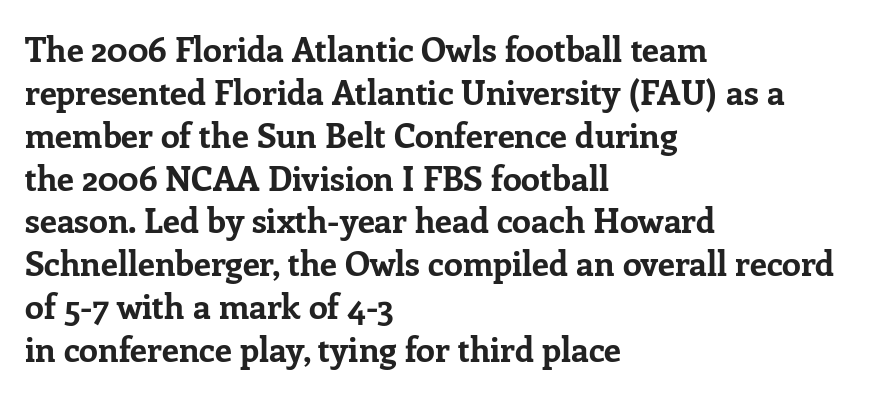
{"serif": "yes", "italic": "no", "bold": "yes", "weight": "bold", "width": "normal", "stroke_contrast": "low", "x_height": "medium", "monospaced": "no", "underline": "no", "align": "left", "line_spacing": "normal", "line_spacing_ratio": 1.26, "letter_spacing": "normal", "letter_spacing_em": 0.0, "glyph_px": 34}
